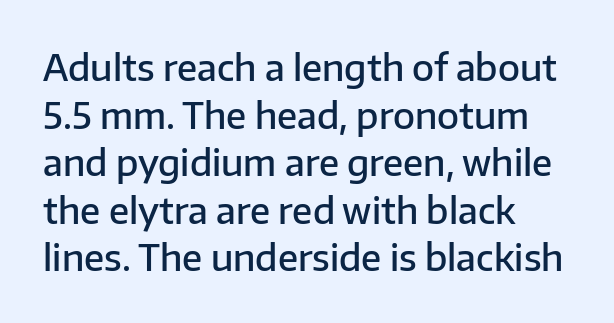
Q: Is the text bold? A: Semi-bold.
Q: Is the text italic (slanted)? A: No, it is upright.
Q: Is the typeface a serif or a sans-serif typeface? A: Sans-serif.
Q: Is the text underlined? A: No.
Q: How is the paragraph aligned? A: Left-aligned.
Q: Is the spacing between letters normal or unusually wide? A: Normal.
Q: Is the spacing between lines tight, normal or loose? A: Normal.
Q: Width (condensed, normal, or wide)? A: Normal.
Q: Stroke contrast? A: Low.
Q: x-height? A: Medium.
Q: Monospaced? A: No.
